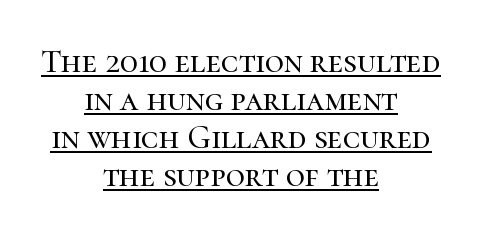
{"serif": "yes", "italic": "no", "width": "normal", "stroke_contrast": "high", "x_height": "medium", "monospaced": "no", "underline": "yes", "align": "center", "line_spacing": "tight", "line_spacing_ratio": 1.15, "letter_spacing": "normal", "letter_spacing_em": 0.0, "glyph_px": 33}
